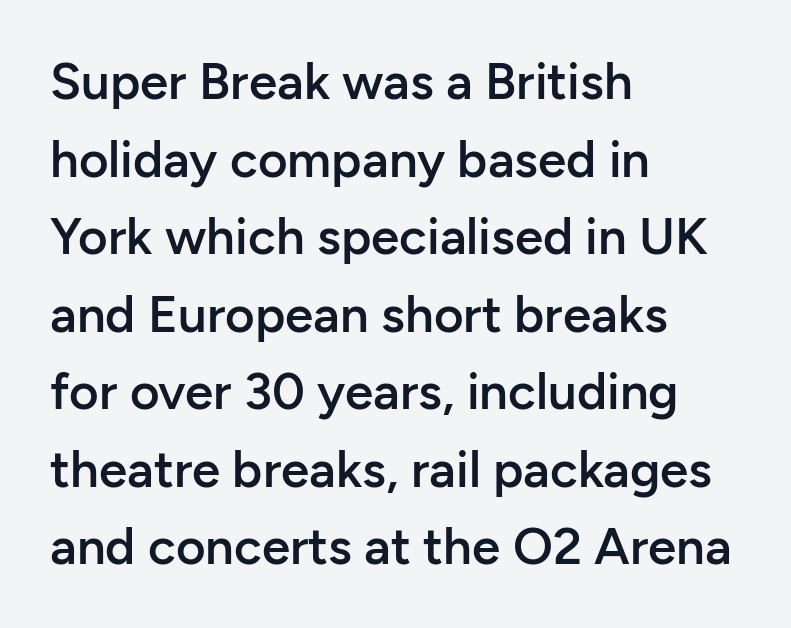
The image shows 51 px semibold sans-serif type, upright; set left-aligned, normal line spacing (1.52x), normal letter spacing, not underlined; low stroke contrast and a medium x-height.
